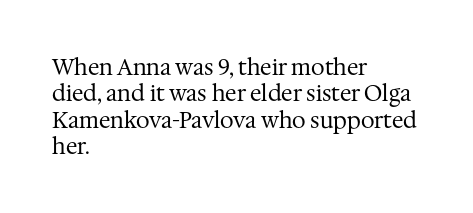
{"italic": "no", "bold": "no", "underline": "no", "align": "left", "line_spacing_ratio": 1.2, "letter_spacing": "normal", "letter_spacing_em": 0.0, "glyph_px": 22}
